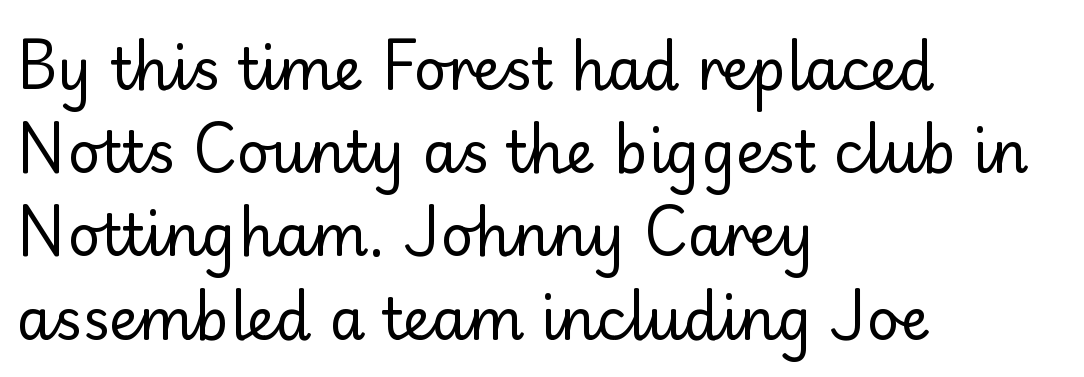
The lines are quadded left. In terms of posture, this sample is upright. Looks like regular typesetting: each glyph gets only the width it needs. Letters have the restrained weight of plain body copy at most.
